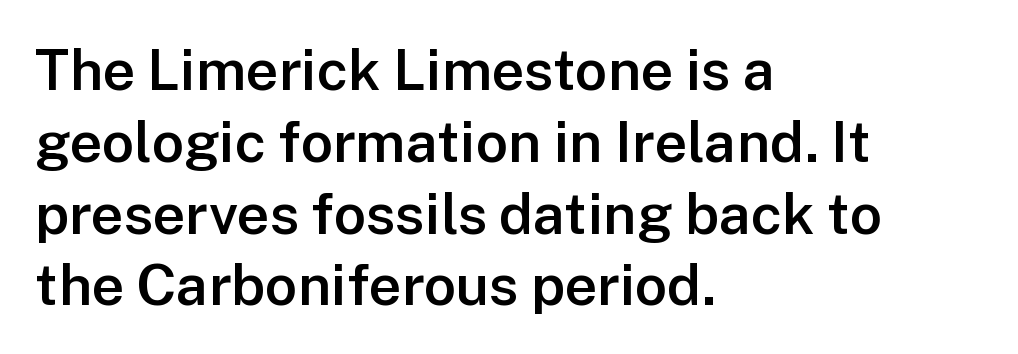
The image shows 57 px semibold sans-serif type, upright; set left-aligned, normal line spacing (1.26x), normal letter spacing, not underlined; low stroke contrast and a medium x-height.
